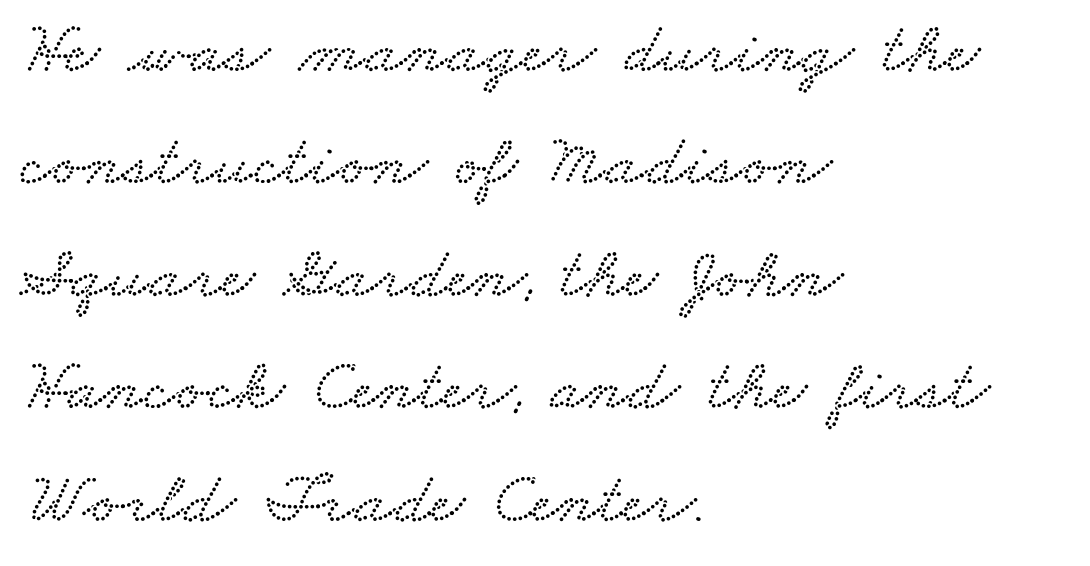
The passage is arranged the way most books set body copy — flush left. How would I describe the line gaps? Plain and ordinary. The zone under the glyphs is completely vacant. Think of a printed novel: that variable character pitch is what you see here.
